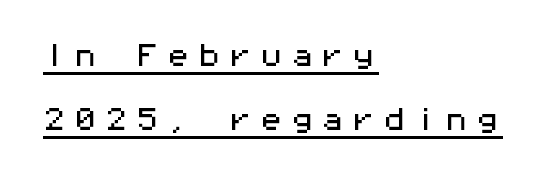
The font's upright variant was chosen for this text. Line beginnings align vertically; line endings do not. The sample's only ornament is a line tracing under the words. How would I describe the line gaps? Wide and relaxed.
